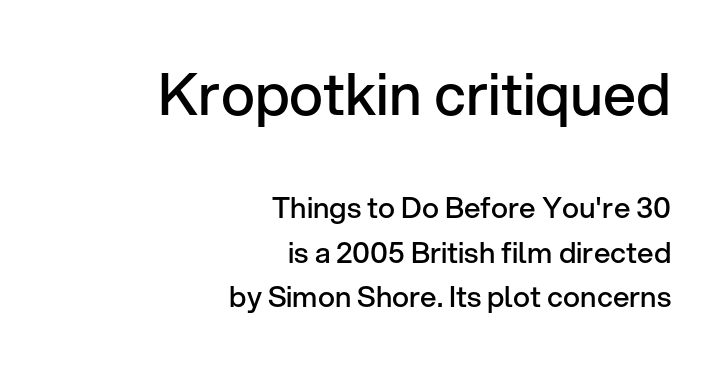
The image shows 58 px semibold sans-serif type, upright; set right-aligned, normal line spacing (1.53x), normal letter spacing, not underlined; the first (top) block is 2.0x larger; low stroke contrast and a medium x-height.
